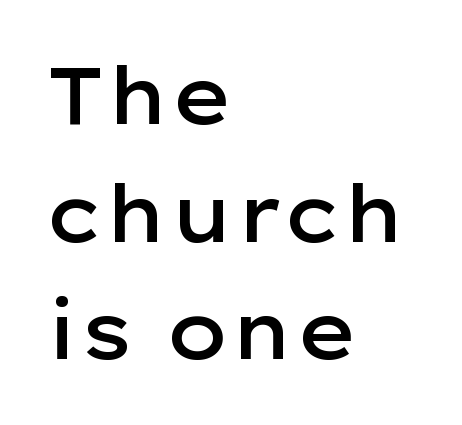
There is no visible air inserted between adjacent glyphs. Reading down the block, your eye returns to a fixed left position each line. Descender tails drop into unmarked territory. Nope, not italic — everything's standing straight. Baseline-to-baseline distance is the conventional proportion of letter height. Its strokes are somewhat broadened, the hallmark of semibold type.
